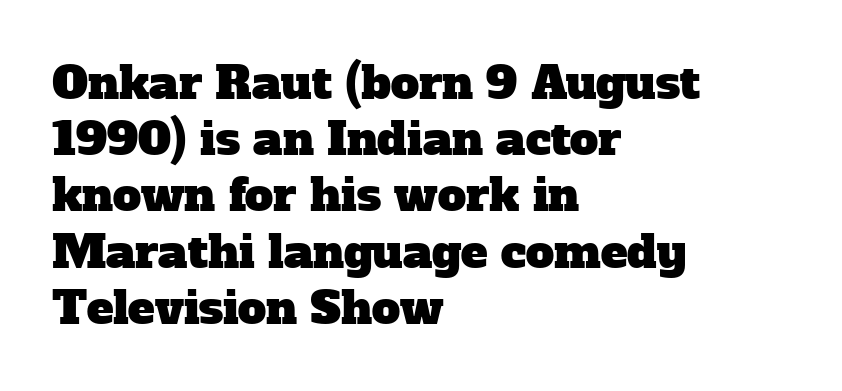
The image shows 45 px serif type; set left-aligned, normal line spacing (1.25x), normal letter spacing, not underlined; low stroke contrast and a medium x-height.
